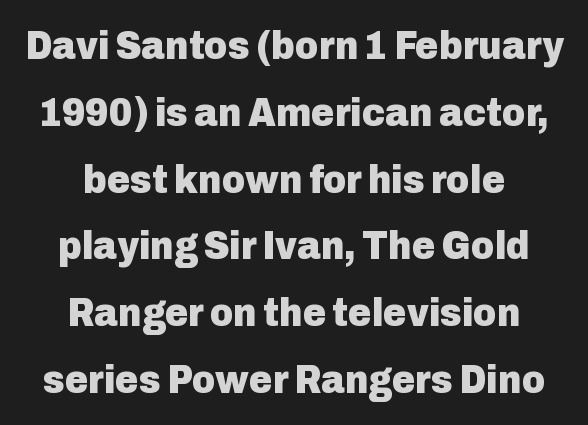
{"serif": "no", "italic": "no", "bold": "yes", "weight": "heavy", "width": "normal", "stroke_contrast": "low", "x_height": "medium", "monospaced": "no", "underline": "no", "align": "center", "line_spacing": "normal", "line_spacing_ratio": 1.67, "letter_spacing": "normal", "letter_spacing_em": 0.0, "glyph_px": 40}
